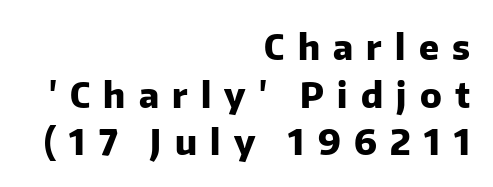
Q: Is the text bold? A: Yes.
Q: Is the text italic (slanted)? A: No, it is upright.
Q: Is the typeface a serif or a sans-serif typeface? A: Sans-serif.
Q: Is the text underlined? A: No.
Q: How is the paragraph aligned? A: Right-aligned.
Q: Is the spacing between letters normal or unusually wide? A: Unusually wide.
Q: Is the spacing between lines tight, normal or loose? A: Normal.
Q: Width (condensed, normal, or wide)? A: Normal.
Q: Stroke contrast? A: Low.
Q: x-height? A: Medium.
Q: Monospaced? A: No.
